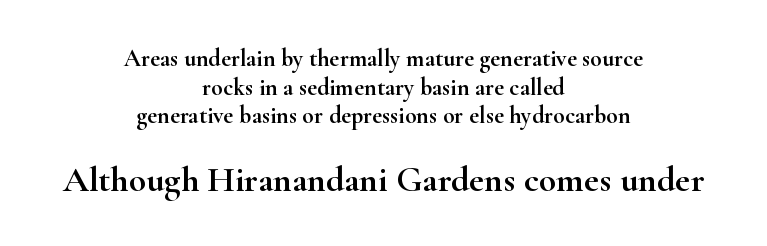
The image shows 36 px wide serif type, upright; set centered, line spacing 1.19x, normal letter spacing, not underlined; the second (bottom) block is 1.5x larger; high stroke contrast and a small x-height.
